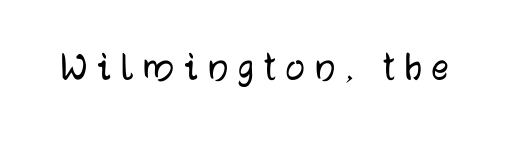
The image shows 43 px sans-serif type, upright; set unusually wide letter spacing (+0.23 em), not underlined; low stroke contrast and a medium x-height.
